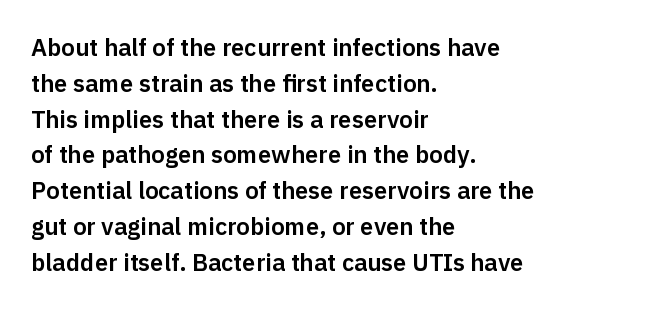
Q: Is the text italic (slanted)? A: No, it is upright.
Q: Is the text underlined? A: No.
Q: How is the paragraph aligned? A: Left-aligned.
Q: Is the spacing between letters normal or unusually wide? A: Normal.
Q: Is the spacing between lines tight, normal or loose? A: Normal.
